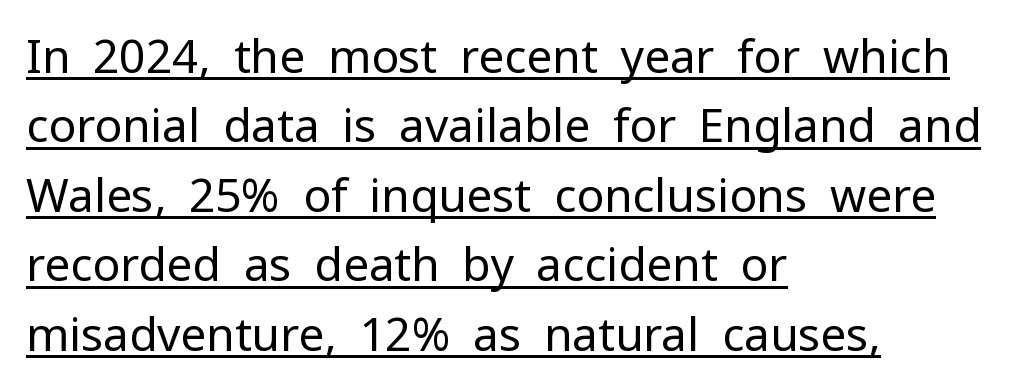
This is the regular roman posture of the typeface. Honestly, the letter spacing is just normal — you wouldn't notice it. The passage shown is underscored from start to finish. To sum up the face: it is a sans, with no serifs. Summary of vertical rhythm: regular, with standard interline spacing. Note the varied advance widths — an 'i' is clearly narrower than an 'm'.
